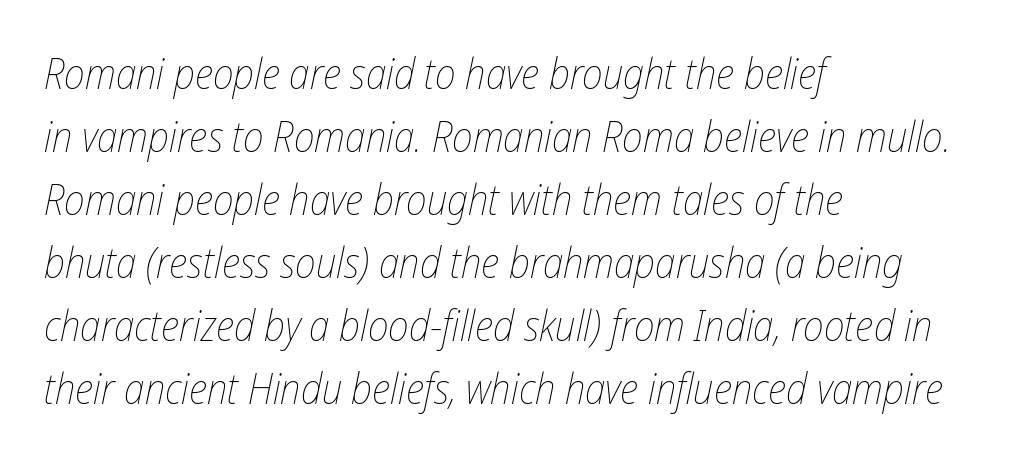
Q: Is the text bold? A: No.
Q: Is the text italic (slanted)? A: Yes, it leans right by about 12 degrees.
Q: Is the text underlined? A: No.
Q: How is the paragraph aligned? A: Left-aligned.
Q: Is the spacing between letters normal or unusually wide? A: Normal.
Q: Is the spacing between lines tight, normal or loose? A: Normal.
Q: Width (condensed, normal, or wide)? A: Condensed.
Q: Stroke contrast? A: Low.
Q: x-height? A: Medium.
Q: Monospaced? A: No.
